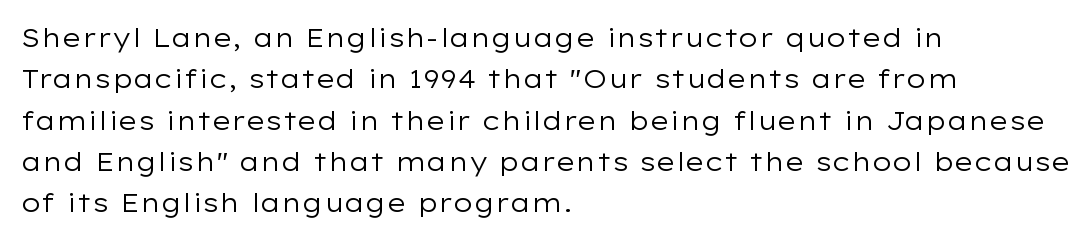
{"italic": "no", "bold": "no", "underline": "no", "align": "left", "line_spacing": "normal", "line_spacing_ratio": 1.59, "letter_spacing": "normal", "letter_spacing_em": 0.0, "glyph_px": 26}
